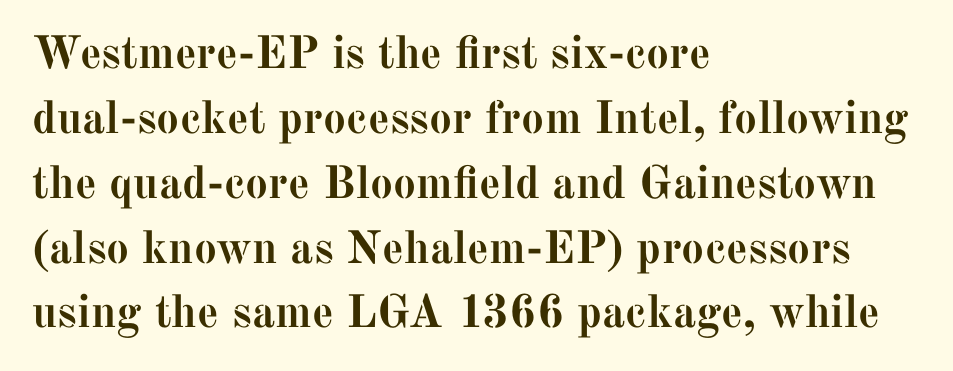
Q: Is the text bold? A: Yes.
Q: Is the text italic (slanted)? A: No, it is upright.
Q: Is the typeface a serif or a sans-serif typeface? A: Serif.
Q: Is the text underlined? A: No.
Q: How is the paragraph aligned? A: Left-aligned.
Q: Is the spacing between letters normal or unusually wide? A: Normal.
Q: Is the spacing between lines tight, normal or loose? A: Normal.
Q: Width (condensed, normal, or wide)? A: Normal.
Q: Stroke contrast? A: Medium.
Q: x-height? A: Medium.
Q: Monospaced? A: No.
